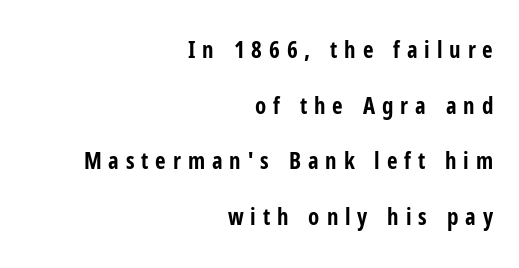
Check the space under the baseline: it is left empty. Tracking here is generous; glyphs stand well apart from one another. The leading is generous, giving the passage an open texture. The typography opts for an upright posture over an oblique one. The passage is arranged like a letterhead date or caption credit — flush right. A dark, heavy texture on the line: the type is bold.
